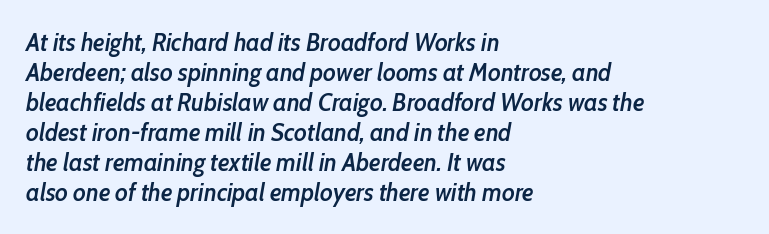
There is no visible air inserted between adjacent glyphs. Students, this is semibold: more ink than regular, less than bold. Slanted lettering throughout. Short and long lines alike share a common starting point at left. Each row of text sits above clean, open space.
